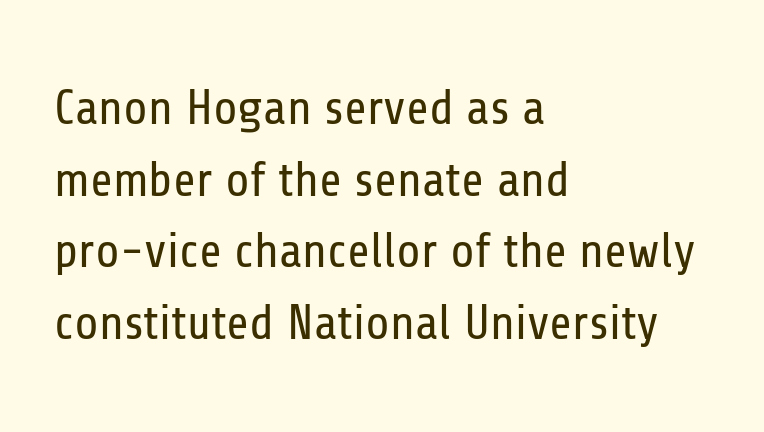
The image shows 49 px regular-weight, condensed sans-serif type, upright; set left-aligned, normal line spacing (1.46x), normal letter spacing, not underlined; low stroke contrast and a medium x-height.
